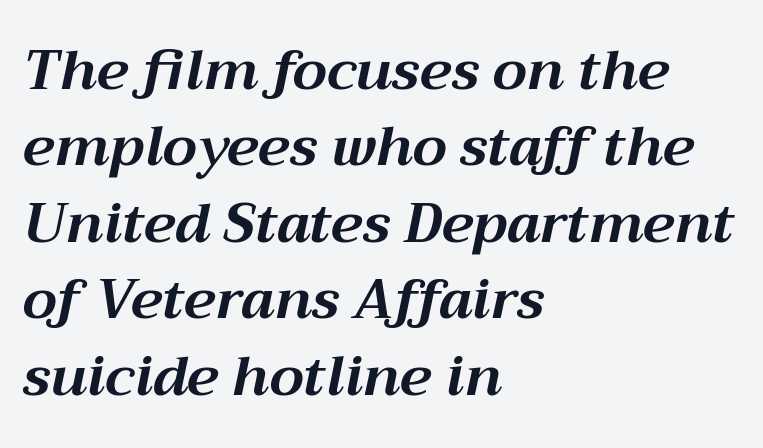
{"italic": "yes", "lean": "right", "slant_degrees": 12, "bold": "yes", "weight": "bold", "width": "normal", "stroke_contrast": "medium", "x_height": "medium", "monospaced": "no", "underline": "no", "align": "left", "line_spacing": "normal", "line_spacing_ratio": 1.39, "letter_spacing": "normal", "letter_spacing_em": 0.0, "glyph_px": 55}
